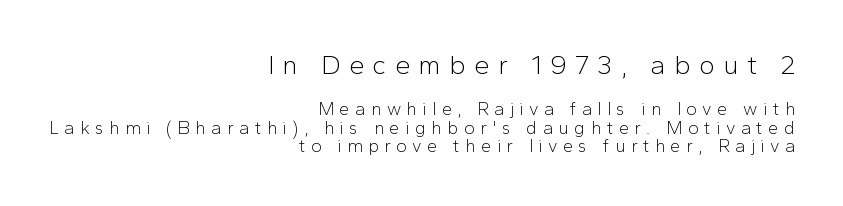
Q: Is the text bold? A: No.
Q: Is the text italic (slanted)? A: No, it is upright.
Q: Is the text underlined? A: No.
Q: How is the paragraph aligned? A: Right-aligned.
Q: Is the spacing between letters normal or unusually wide? A: Unusually wide.
Q: Is the spacing between lines tight, normal or loose? A: Tight.
Q: Which block of text is set in a larger size, the first (top) or the second (bottom)? A: The first (top) one.
